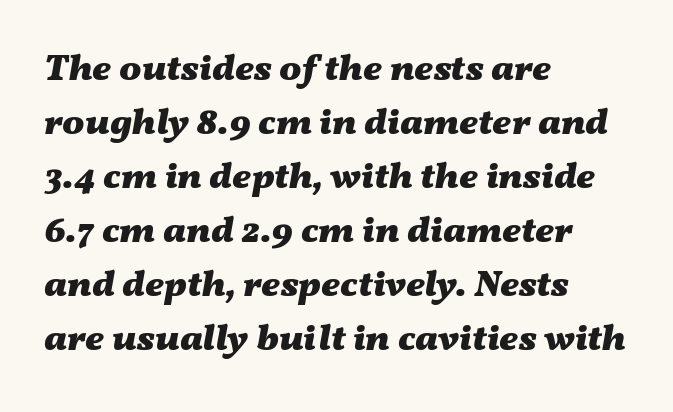
If you drew a ruler down the left edge, every line would touch it. Clear beneath every line of the passage. The passage shown is typed in a proportional face where columns would drift. When letters slant like this, we call the style italic.
